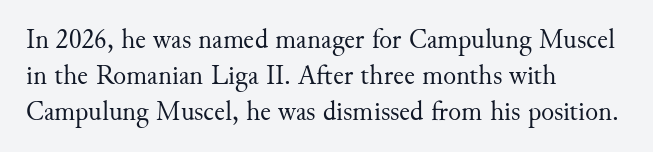
A clean baseline with only descenders dipping below it. The letters stand upright; this is a roman face. The letterforms sit shoulder to shoulder at normal distance. The compositor pushed each line to the left boundary.
